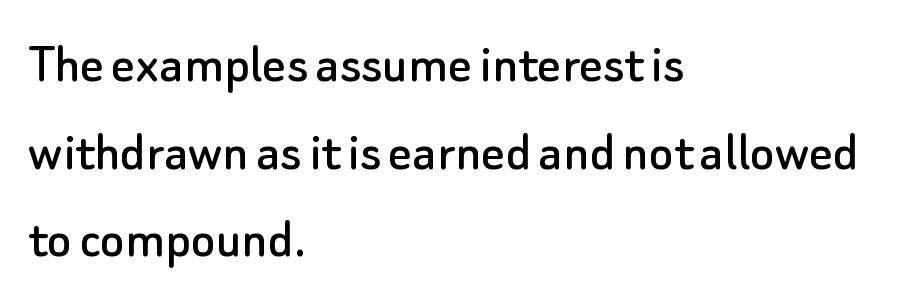
These lines are rendered in a variable-pitch font. This sample uses an upright cut, with every glyph sitting square on the baseline. Only glyphs here, with clear space below each row. Observe the ordinary spacing: letters are neighbours, not strangers. Quick note: interline space is typical.
